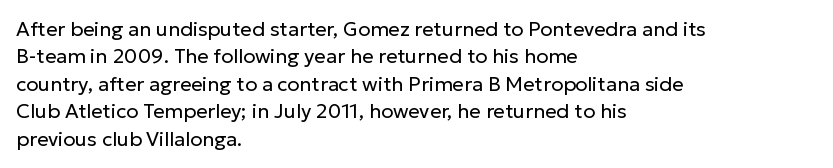
{"italic": "no", "bold": "no", "underline": "no", "align": "left", "line_spacing": "normal", "line_spacing_ratio": 1.37, "letter_spacing": "normal", "letter_spacing_em": 0.0, "glyph_px": 20}
